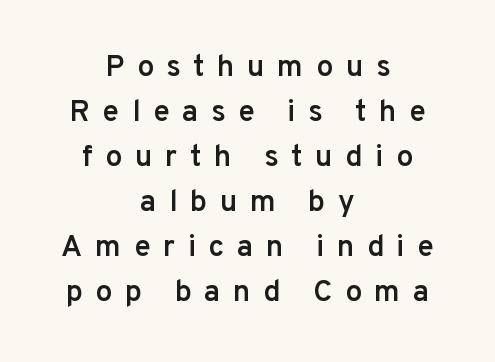
Students, note that the glyphs here are deliberately spaced far apart. This is the regular roman posture of the typeface. Here the designer chose a conventional face with non-uniform glyph widths. The text block is weighted toward neither margin, spreading evenly from the middle. Just letters on the line, the space beneath them empty. Each glyph is drawn with semibold strokes, heavier than normal yet not fully bold.
